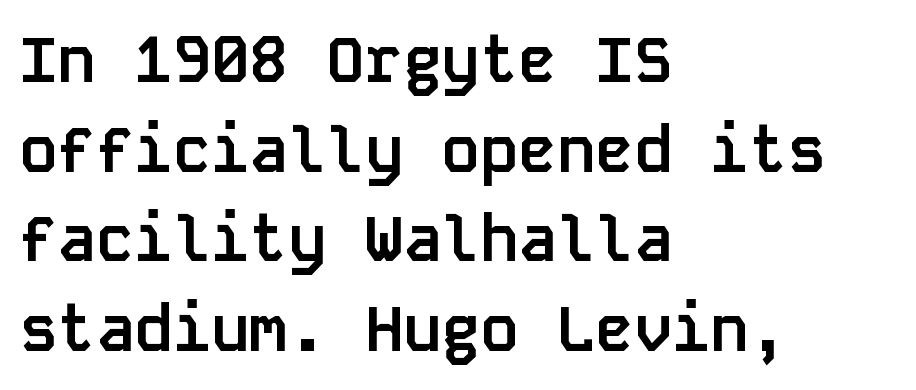
The face used here is monospaced, like something from a code editor. Honestly, there is no underline to notice here at all. Style check: upright. Bold? Absolutely — the strokes are thick and heavy. Is the block centered? No — it sits flush against the left margin. Here the glyphs are tracked normally, forming tight word shapes.
